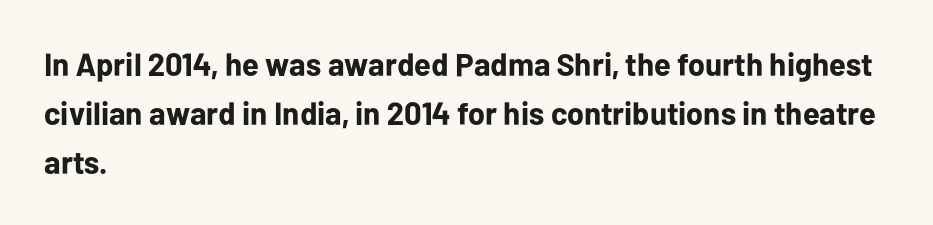
Q: Is the text bold? A: Yes.
Q: Is the text italic (slanted)? A: No, it is upright.
Q: Is the typeface a serif or a sans-serif typeface? A: Sans-serif.
Q: Is the text underlined? A: No.
Q: How is the paragraph aligned? A: Left-aligned.
Q: Is the spacing between letters normal or unusually wide? A: Normal.
Q: Is the spacing between lines tight, normal or loose? A: Normal.
Q: Width (condensed, normal, or wide)? A: Normal.
Q: Stroke contrast? A: Low.
Q: x-height? A: Medium.
Q: Monospaced? A: No.
